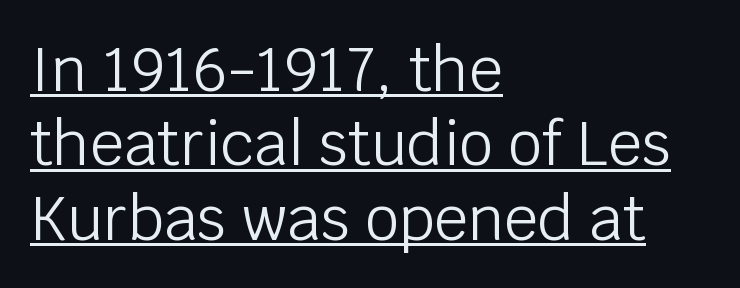
Q: Is the text bold? A: No.
Q: Is the text italic (slanted)? A: No, it is upright.
Q: Is the typeface a serif or a sans-serif typeface? A: Sans-serif.
Q: Is the text underlined? A: Yes.
Q: How is the paragraph aligned? A: Left-aligned.
Q: Is the spacing between letters normal or unusually wide? A: Normal.
Q: Width (condensed, normal, or wide)? A: Normal.
Q: Stroke contrast? A: Low.
Q: x-height? A: Large.
Q: Monospaced? A: No.
